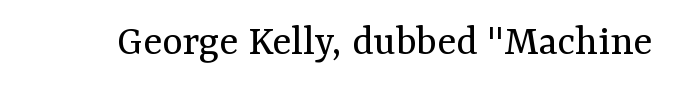
{"serif": "yes", "italic": "no", "bold": "no", "weight": "regular", "width": "normal", "stroke_contrast": "medium", "x_height": "medium", "monospaced": "no", "underline": "no", "letter_spacing": "normal", "letter_spacing_em": 0.0, "glyph_px": 44}
